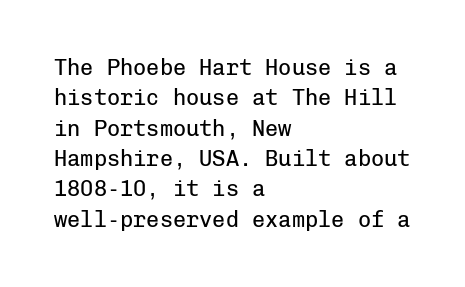
Q: Is the text bold? A: No.
Q: Is the text italic (slanted)? A: No, it is upright.
Q: Is the text underlined? A: No.
Q: How is the paragraph aligned? A: Left-aligned.
Q: Is the spacing between letters normal or unusually wide? A: Normal.
Q: Is the spacing between lines tight, normal or loose? A: Normal.
